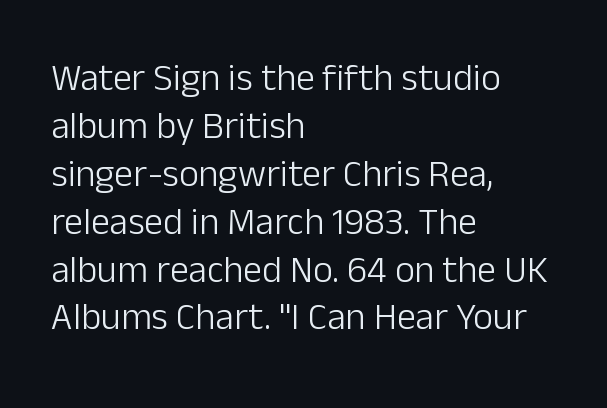
The image shows 38 px light sans-serif type, upright; set left-aligned, normal line spacing (1.26x), normal letter spacing, not underlined; low stroke contrast and a medium x-height.
